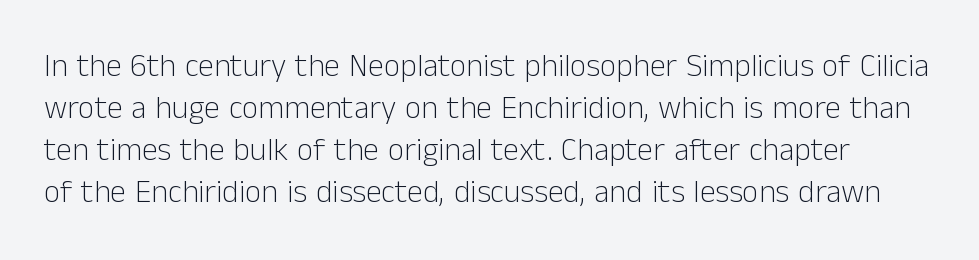
{"serif": "no", "italic": "no", "bold": "no", "weight": "light", "width": "normal", "stroke_contrast": "low", "x_height": "medium", "monospaced": "no", "underline": "no", "line_spacing": "normal", "line_spacing_ratio": 1.31, "letter_spacing": "normal", "letter_spacing_em": 0.0, "glyph_px": 32}
